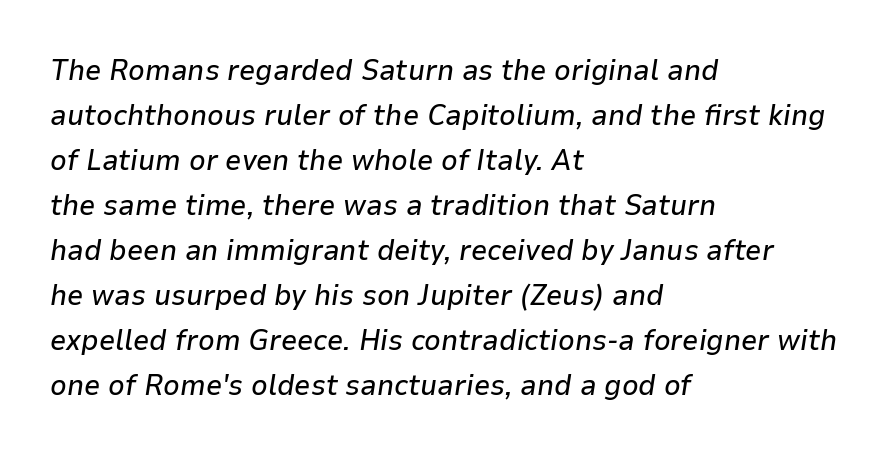
{"italic": "yes", "lean": "right", "slant_degrees": 9, "width": "normal", "stroke_contrast": "low", "x_height": "medium", "monospaced": "no", "underline": "no", "align": "left", "line_spacing": "normal", "line_spacing_ratio": 1.55, "letter_spacing": "normal", "letter_spacing_em": 0.0, "glyph_px": 29}
